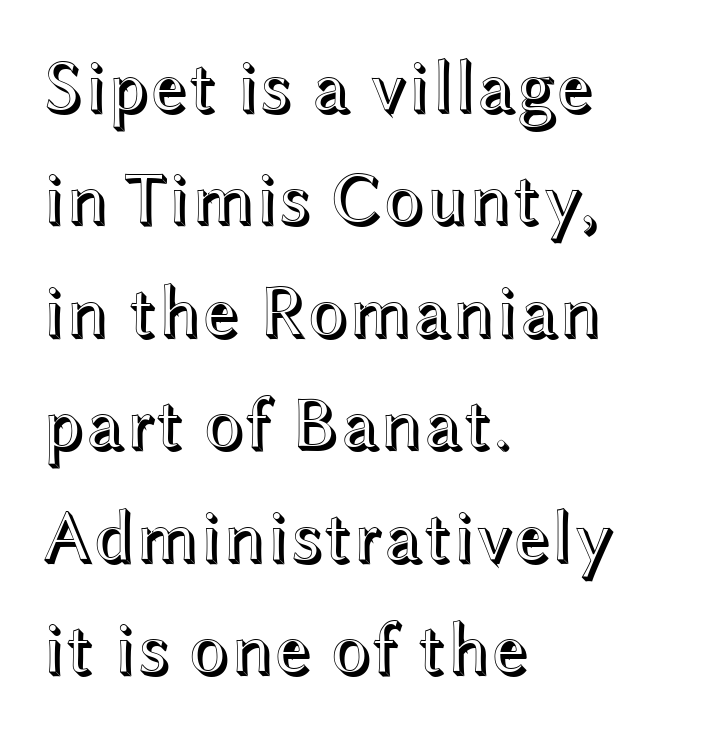
{"italic": "no", "width": "wide", "x_height": "medium", "monospaced": "no", "underline": "no", "align": "left", "line_spacing": "normal", "line_spacing_ratio": 1.52, "letter_spacing": "normal", "letter_spacing_em": 0.0, "glyph_px": 74}
